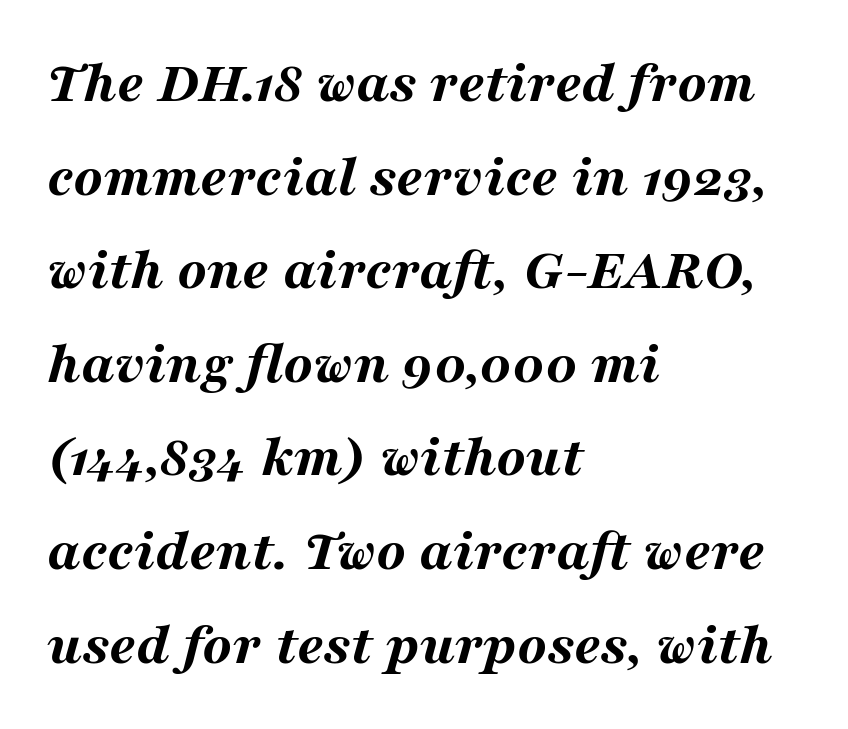
The image shows 60 px bold, wide type, italic (leaning right); set left-aligned, normal line spacing (1.56x), normal letter spacing, not underlined; medium stroke contrast and a medium x-height.
